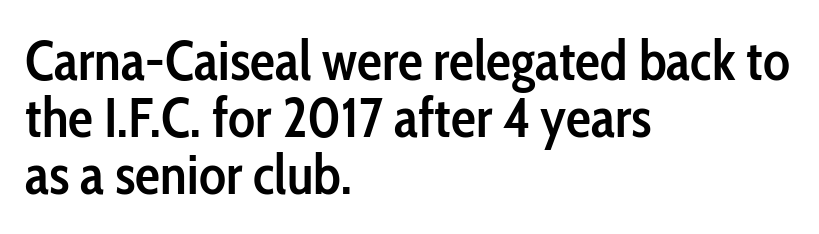
Standard letterfit; no display-style spreading of the glyphs. Left-aligned paragraph, ragged on the right. This rendering employs a face without finishing strokes, i.e., a sans-serif. The letters stand straight up with perfectly vertical stems.
